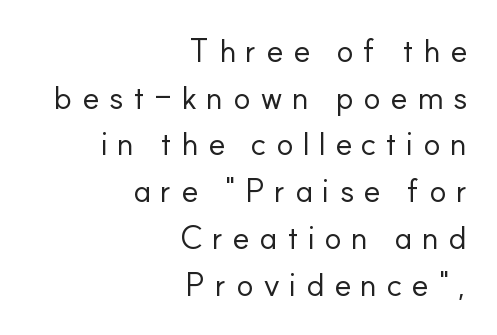
Q: Is the text bold? A: No.
Q: Is the text italic (slanted)? A: No, it is upright.
Q: Is the typeface a serif or a sans-serif typeface? A: Sans-serif.
Q: Is the text underlined? A: No.
Q: How is the paragraph aligned? A: Right-aligned.
Q: Is the spacing between letters normal or unusually wide? A: Unusually wide.
Q: Is the spacing between lines tight, normal or loose? A: Normal.
Q: Width (condensed, normal, or wide)? A: Normal.
Q: Stroke contrast? A: Low.
Q: x-height? A: Small.
Q: Monospaced? A: No.
